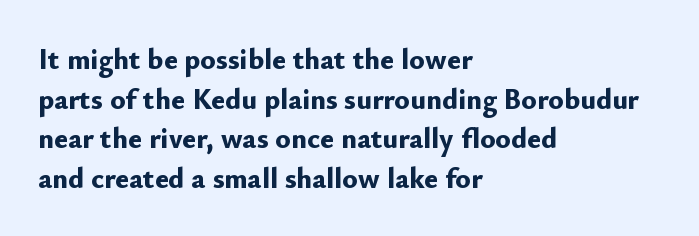
Students, note that the glyphs here touch the page at normal intervals. The compositor pushed each line to the left boundary. Here the designer chose a conventional face with non-uniform glyph widths. Typographically, this falls in the sans-serif category.
